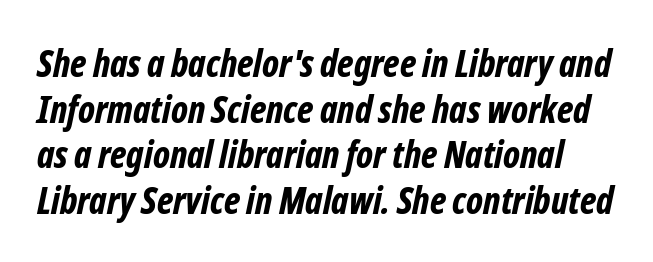
Q: Is the text bold? A: Yes.
Q: Is the text italic (slanted)? A: Yes, it leans right by about 12 degrees.
Q: Is the text underlined? A: No.
Q: Is the spacing between letters normal or unusually wide? A: Normal.
Q: Width (condensed, normal, or wide)? A: Condensed.
Q: Stroke contrast? A: Low.
Q: x-height? A: Medium.
Q: Monospaced? A: No.
